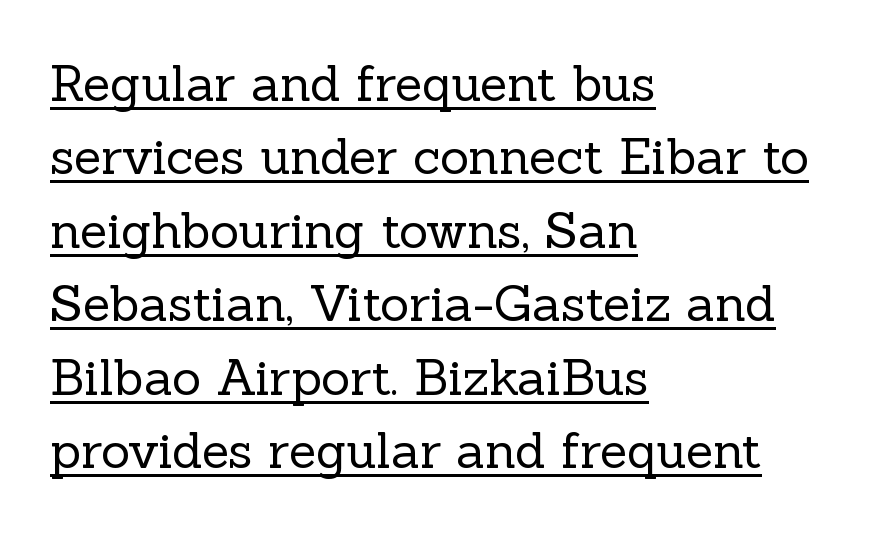
{"serif": "yes", "italic": "no", "bold": "no", "weight": "regular", "width": "normal", "x_height": "medium", "monospaced": "no", "underline": "yes", "align": "left", "line_spacing": "normal", "line_spacing_ratio": 1.47, "letter_spacing": "normal", "letter_spacing_em": 0.0, "glyph_px": 50}
